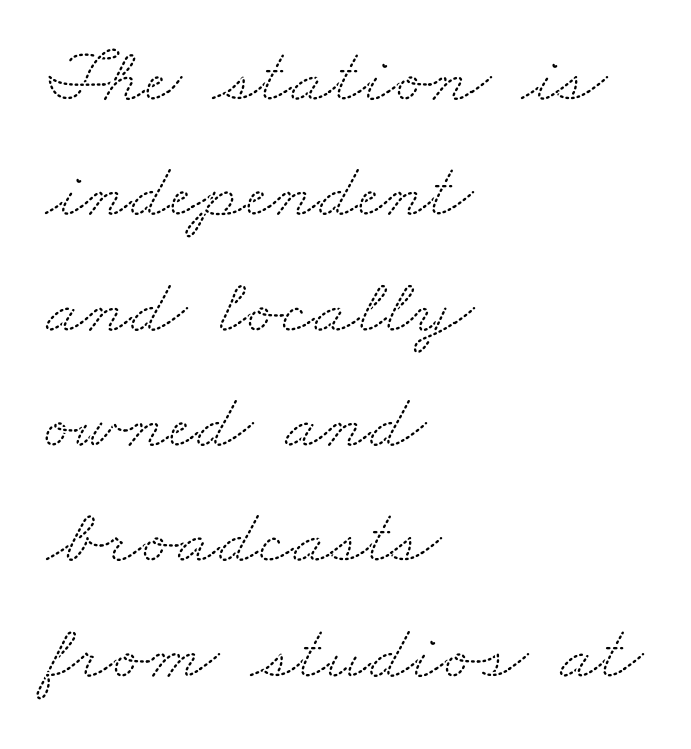
Think of a printed novel: that variable character pitch is what you see here. Type without underlining. If you drew a ruler down the left edge, every line would touch it. Vertical spacing — default.
